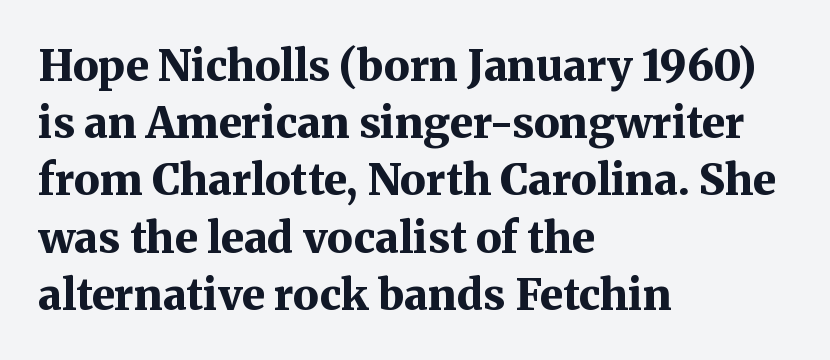
Q: Is the text bold? A: Yes.
Q: Is the text italic (slanted)? A: No, it is upright.
Q: Is the typeface a serif or a sans-serif typeface? A: Serif.
Q: Is the text underlined? A: No.
Q: How is the paragraph aligned? A: Left-aligned.
Q: Is the spacing between letters normal or unusually wide? A: Normal.
Q: Is the spacing between lines tight, normal or loose? A: Normal.
Q: Width (condensed, normal, or wide)? A: Normal.
Q: Stroke contrast? A: Medium.
Q: x-height? A: Medium.
Q: Monospaced? A: No.
